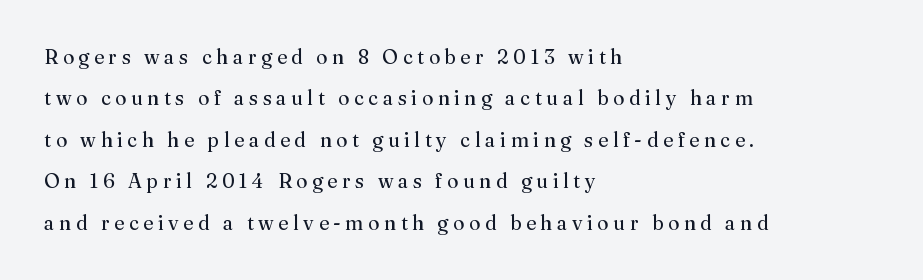
You could only call the tracking loose — the letters float apart. Is the stroke heavy? The answer is a plain regular-or-lighter. A classic flush-left, rag-right setting is used for this passage. Loosely led — the rows are spread out.
